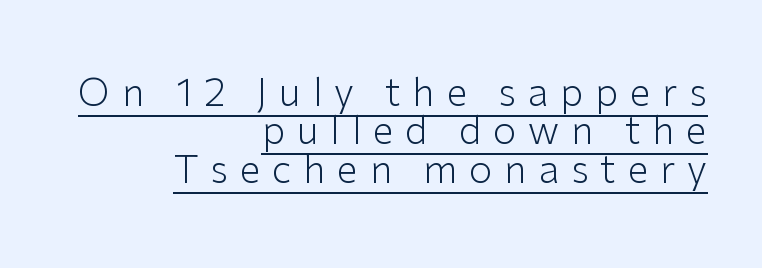
The image shows 38 px light sans-serif type, upright; set right-aligned, tight line spacing (1.01x), unusually wide letter spacing (+0.31 em), underlined; low stroke contrast and a medium x-height.
